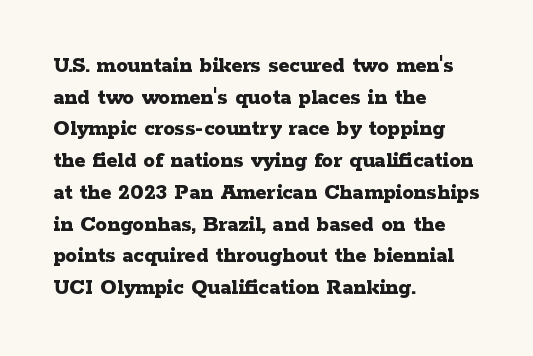
The image shows 23 px bold type, upright; set left-aligned, normal line spacing (1.38x), normal letter spacing, not underlined.
